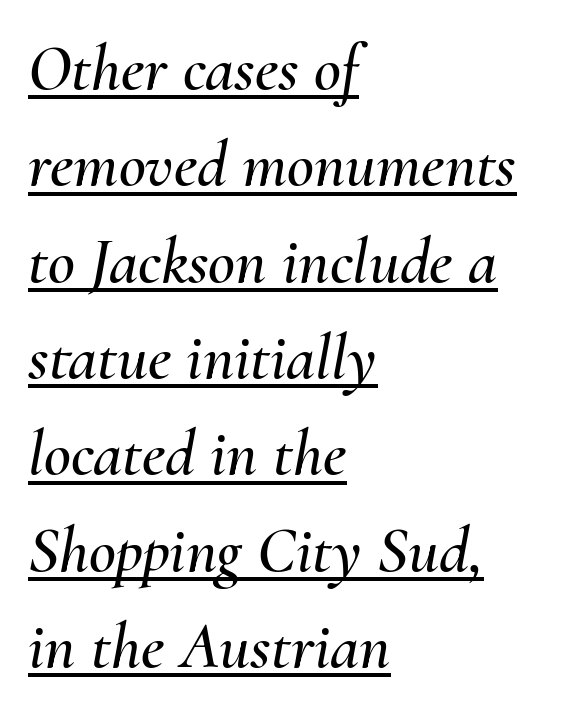
{"italic": "yes", "lean": "right", "slant_degrees": 10, "width": "normal", "stroke_contrast": "medium", "x_height": "small", "monospaced": "no", "underline": "yes", "align": "left", "line_spacing": "normal", "line_spacing_ratio": 1.46, "letter_spacing": "normal", "letter_spacing_em": 0.0, "glyph_px": 66}
